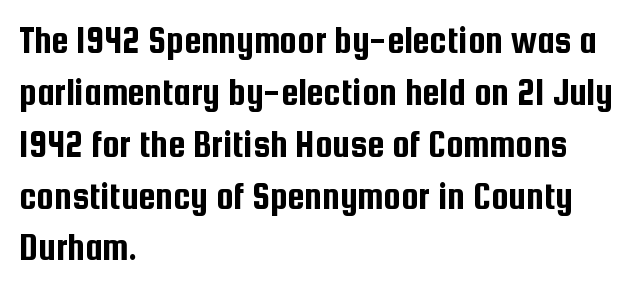
{"serif": "no", "italic": "no", "width": "condensed", "stroke_contrast": "low", "x_height": "medium", "monospaced": "no", "underline": "no", "align": "left", "line_spacing": "normal", "line_spacing_ratio": 1.33, "letter_spacing": "normal", "letter_spacing_em": 0.0, "glyph_px": 39}
